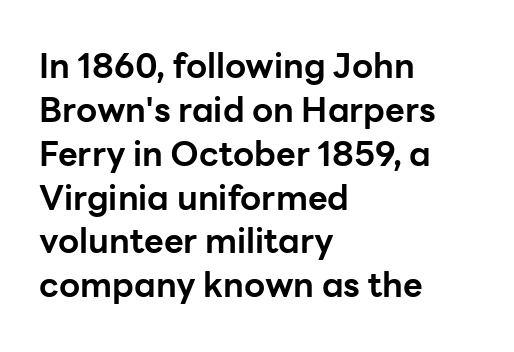
The image shows 34 px bold sans-serif type, upright; set left-aligned, normal line spacing (1.29x), normal letter spacing, not underlined; low stroke contrast and a medium x-height.
